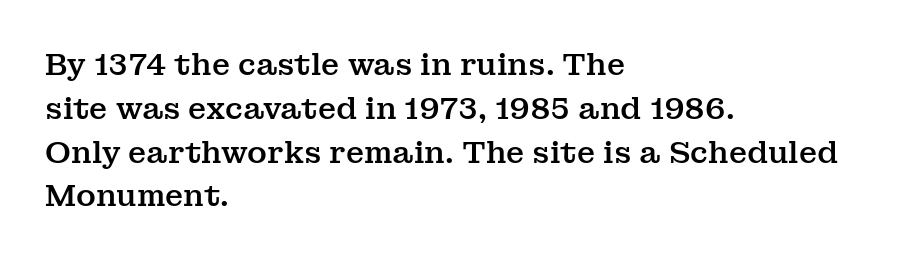
Q: Is the text italic (slanted)? A: No, it is upright.
Q: Is the typeface a serif or a sans-serif typeface? A: Serif.
Q: Is the text underlined? A: No.
Q: How is the paragraph aligned? A: Left-aligned.
Q: Is the spacing between letters normal or unusually wide? A: Normal.
Q: Is the spacing between lines tight, normal or loose? A: Normal.
Q: Width (condensed, normal, or wide)? A: Normal.
Q: Stroke contrast? A: Medium.
Q: x-height? A: Medium.
Q: Monospaced? A: No.
